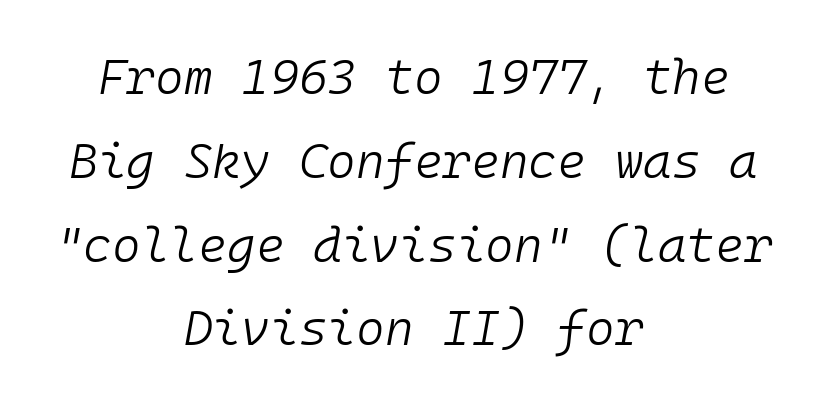
Every character here occupies the same horizontal width, giving the sample a typewriter-like rhythm. The rendering applies a slant to the glyphs. Stroke mass is kept to a normal reading level or below. This sample is center-justified, so both line endings float freely.
